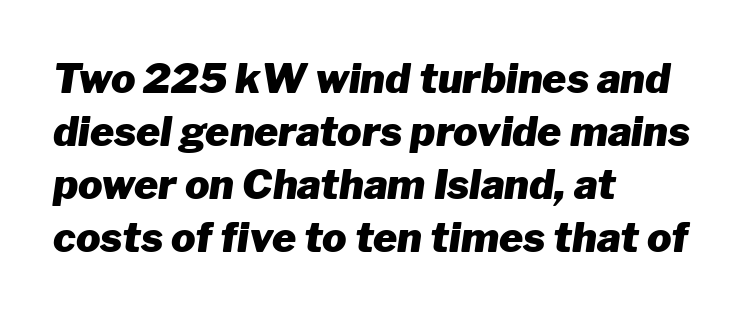
The image shows 41 px heavy type, italic (leaning right); set left-aligned, normal line spacing (1.29x), normal letter spacing, not underlined; low stroke contrast and a medium x-height.
